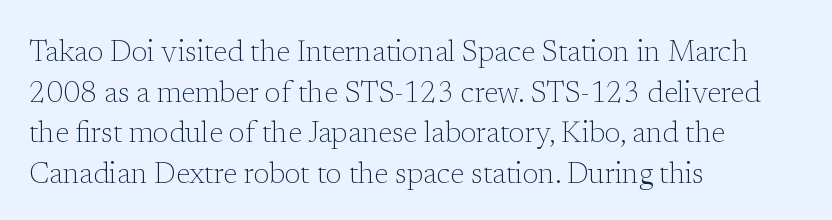
Q: Is the text bold? A: No.
Q: Is the text italic (slanted)? A: No, it is upright.
Q: Is the typeface a serif or a sans-serif typeface? A: Serif.
Q: Is the text underlined? A: No.
Q: How is the paragraph aligned? A: Left-aligned.
Q: Is the spacing between letters normal or unusually wide? A: Normal.
Q: Is the spacing between lines tight, normal or loose? A: Normal.
Q: Width (condensed, normal, or wide)? A: Normal.
Q: Stroke contrast? A: Low.
Q: x-height? A: Medium.
Q: Monospaced? A: No.
